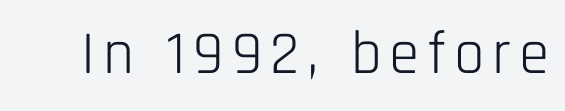
Q: Is the text bold? A: No.
Q: Is the text italic (slanted)? A: No, it is upright.
Q: Is the typeface a serif or a sans-serif typeface? A: Sans-serif.
Q: Is the text underlined? A: No.
Q: Width (condensed, normal, or wide)? A: Condensed.
Q: Stroke contrast? A: Low.
Q: x-height? A: Large.
Q: Monospaced? A: No.
